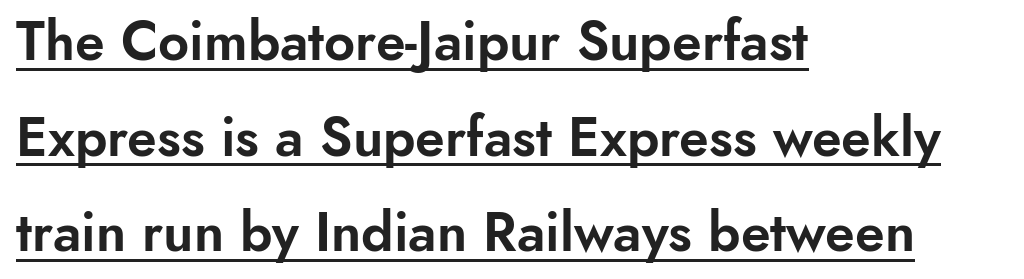
The image shows 54 px sans-serif type, upright; set left-aligned, line spacing 1.77x, normal letter spacing, underlined; low stroke contrast and a small x-height.
